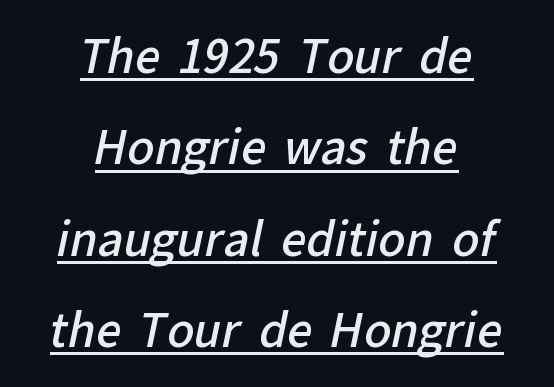
Q: Is the text bold? A: Semi-bold.
Q: Is the typeface a serif or a sans-serif typeface? A: Sans-serif.
Q: Is the text underlined? A: Yes.
Q: How is the paragraph aligned? A: Centered.
Q: Is the spacing between letters normal or unusually wide? A: Normal.
Q: Is the spacing between lines tight, normal or loose? A: Loose.
Q: Width (condensed, normal, or wide)? A: Normal.
Q: Stroke contrast? A: Low.
Q: x-height? A: Medium.
Q: Monospaced? A: No.
